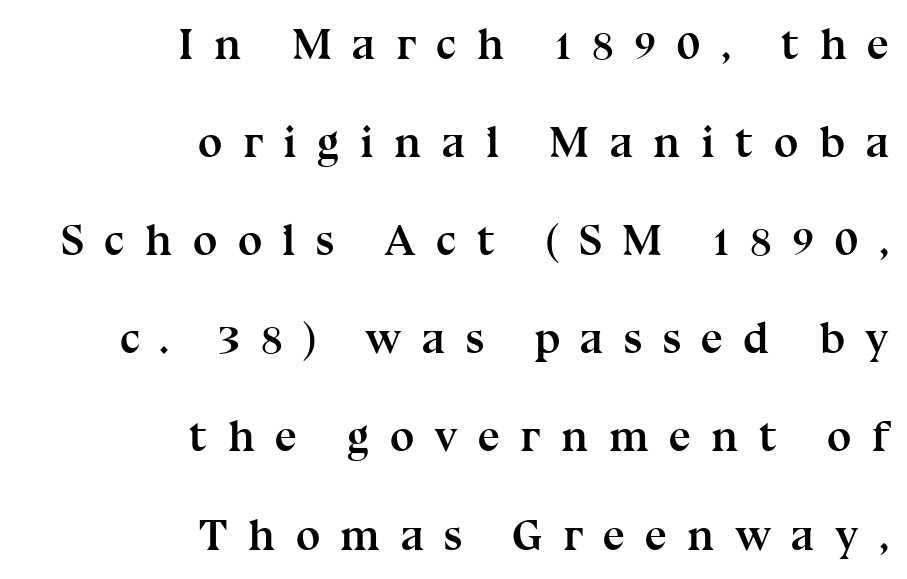
The image shows 44 px semibold serif type, upright; set right-aligned, loose line spacing (2.23x), unusually wide letter spacing (+0.46 em), not underlined; medium stroke contrast and a medium x-height.
